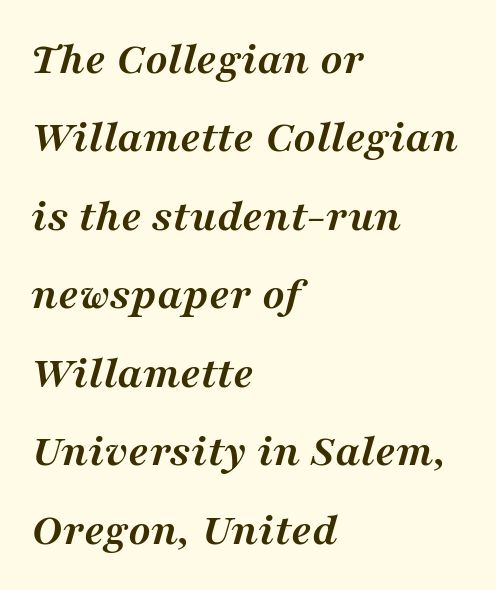
{"serif": "yes", "italic": "yes", "lean": "right", "slant_degrees": 16, "bold": "yes", "weight": "semibold", "width": "normal", "stroke_contrast": "medium", "x_height": "medium", "monospaced": "no", "underline": "no", "align": "left", "line_spacing": "normal", "line_spacing_ratio": 1.67, "letter_spacing": "normal", "letter_spacing_em": 0.0, "glyph_px": 47}
